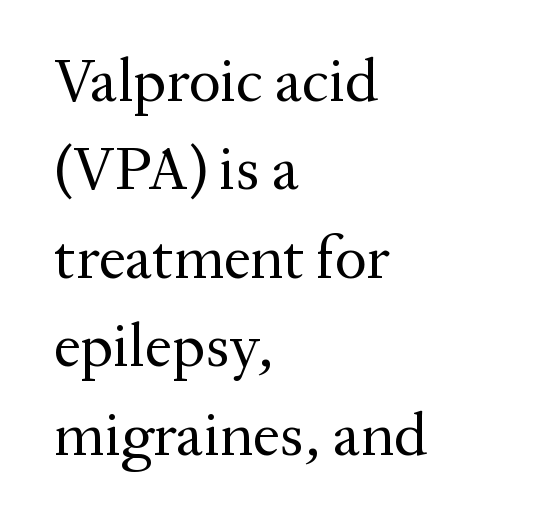
The image shows 61 px regular-weight serif type, upright; set left-aligned, normal line spacing (1.45x), normal letter spacing, not underlined; medium stroke contrast and a medium x-height.
